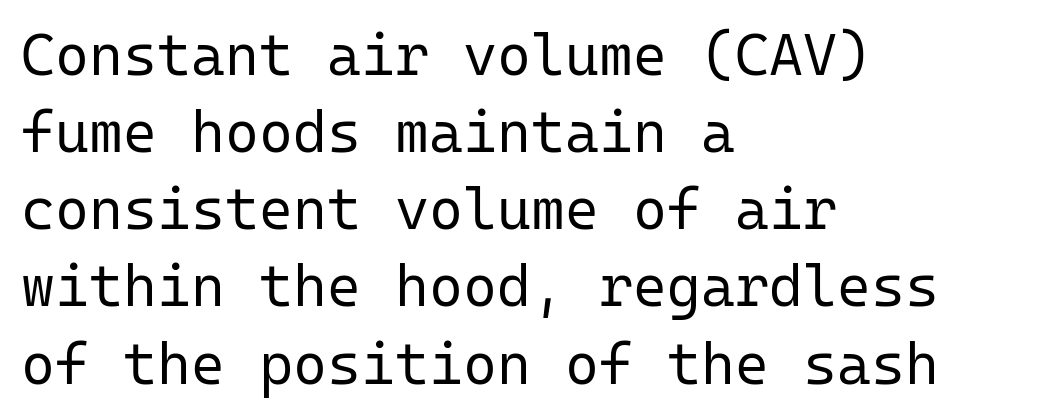
{"serif": "no", "italic": "no", "bold": "no", "weight": "regular", "width": "normal", "stroke_contrast": "low", "x_height": "medium", "monospaced": "yes", "underline": "no", "align": "left", "line_spacing": "normal", "line_spacing_ratio": 1.33, "letter_spacing": "normal", "letter_spacing_em": 0.0, "glyph_px": 58}
